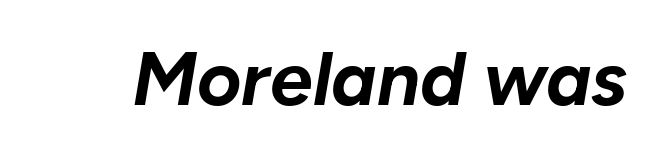
{"italic": "yes", "lean": "right", "slant_degrees": 10, "bold": "yes", "weight": "bold", "width": "normal", "stroke_contrast": "low", "x_height": "medium", "monospaced": "no", "underline": "no", "letter_spacing": "normal", "letter_spacing_em": 0.0, "glyph_px": 76}
